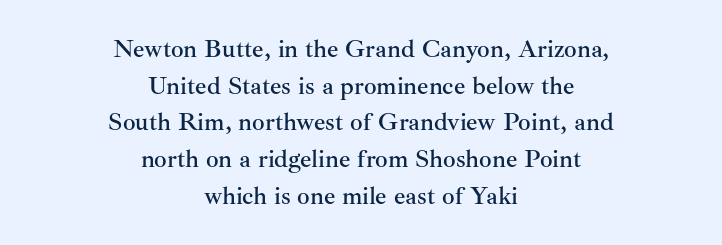
The vertical gap from one line to the next is medium. Is the block centered? Yes — each line is placed symmetrically about the middle. A typesetter would call this zero additional tracking. It's the straight-up-and-down kind of type. The specimen omits any rule beneath the text block's lines.
